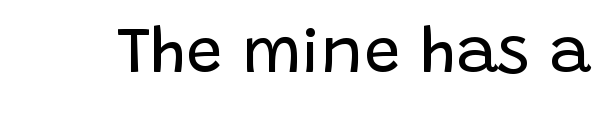
Q: Is the text bold? A: No.
Q: Is the text italic (slanted)? A: No, it is upright.
Q: Is the typeface a serif or a sans-serif typeface? A: Sans-serif.
Q: Is the text underlined? A: No.
Q: Is the spacing between letters normal or unusually wide? A: Normal.
Q: Width (condensed, normal, or wide)? A: Normal.
Q: Stroke contrast? A: Low.
Q: x-height? A: Large.
Q: Monospaced? A: No.
